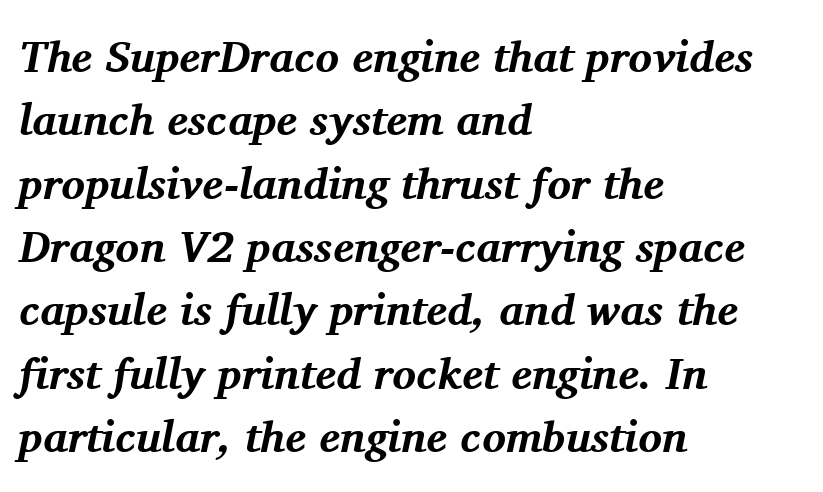
The passage shown is typed in a proportional face where columns would drift. The passage shown is emphatically bold. The glyphs are unaccompanied by any horizontal stroke below them. These lines are set flush left with a ragged right edge. Is the type slanted? Yes — the strokes lean at a clear angle. Yep, those are serifs on the letters.
